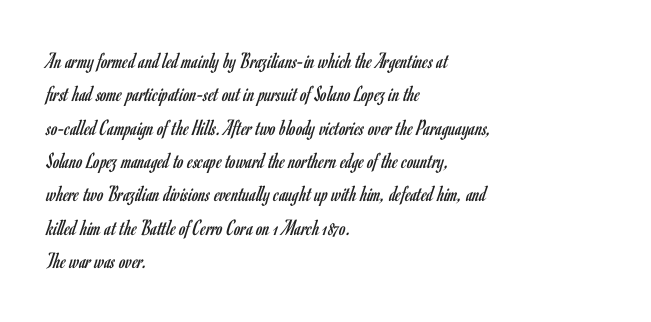
The image shows 23 px text type; set left-aligned, normal line spacing (1.45x), normal letter spacing, not underlined.
